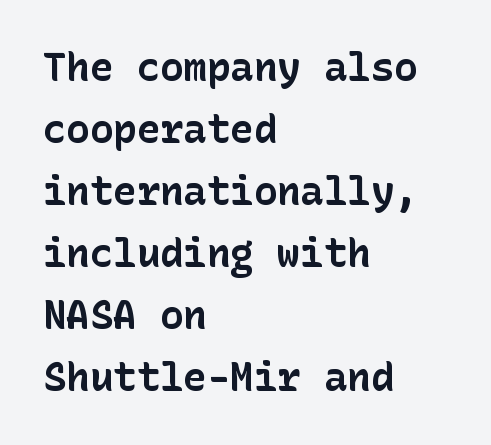
{"serif": "no", "italic": "no", "bold": "yes", "weight": "bold", "width": "normal", "stroke_contrast": "low", "x_height": "medium", "underline": "no", "align": "left", "line_spacing": "normal", "line_spacing_ratio": 1.59, "letter_spacing": "normal", "letter_spacing_em": 0.0, "glyph_px": 39}
